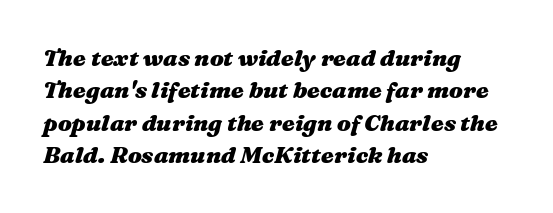
{"italic": "yes", "lean": "right", "slant_degrees": 16, "bold": "yes", "underline": "no", "align": "left", "line_spacing": "normal", "line_spacing_ratio": 1.41, "letter_spacing": "normal", "letter_spacing_em": 0.0, "glyph_px": 23}
